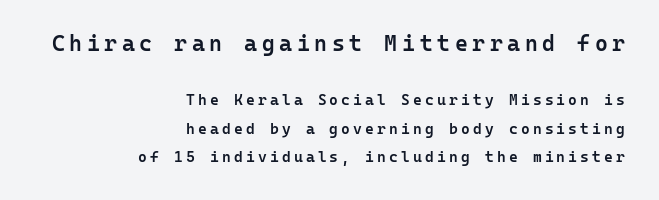
Q: Is the text bold? A: Semi-bold.
Q: Is the text italic (slanted)? A: No, it is upright.
Q: Is the text underlined? A: No.
Q: How is the paragraph aligned? A: Right-aligned.
Q: Is the spacing between letters normal or unusually wide? A: Unusually wide.
Q: Which block of text is set in a larger size, the first (top) or the second (bottom)? A: The first (top) one.
